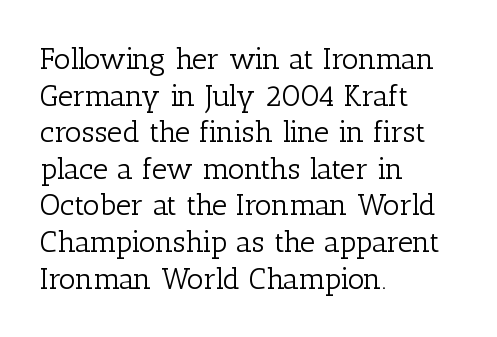
Q: Is the text bold? A: No.
Q: Is the text italic (slanted)? A: No, it is upright.
Q: Is the typeface a serif or a sans-serif typeface? A: Serif.
Q: Is the text underlined? A: No.
Q: How is the paragraph aligned? A: Left-aligned.
Q: Is the spacing between letters normal or unusually wide? A: Normal.
Q: Width (condensed, normal, or wide)? A: Normal.
Q: Stroke contrast? A: Low.
Q: x-height? A: Medium.
Q: Monospaced? A: No.
